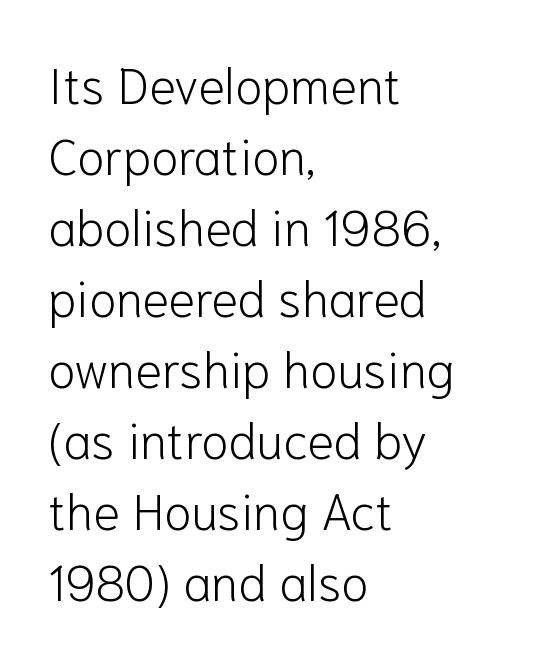
This rendering employs a face without finishing strokes, i.e., a sans-serif. Each letter keeps its own natural width here, so spacing adapts to shape. Stroke mass is kept to a normal reading level or below. Notice how the passage keeps a crisp vertical edge on the left only.
